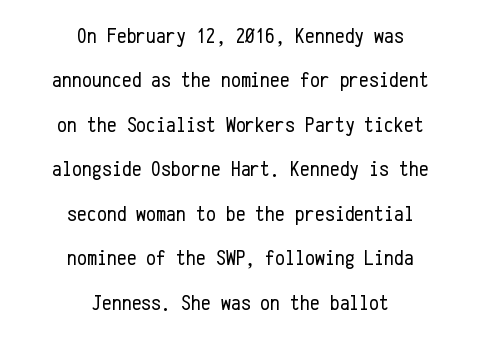
Q: Is the text bold? A: No.
Q: Is the text italic (slanted)? A: No, it is upright.
Q: Is the text underlined? A: No.
Q: How is the paragraph aligned? A: Centered.
Q: Is the spacing between letters normal or unusually wide? A: Normal.
Q: Is the spacing between lines tight, normal or loose? A: Loose.
